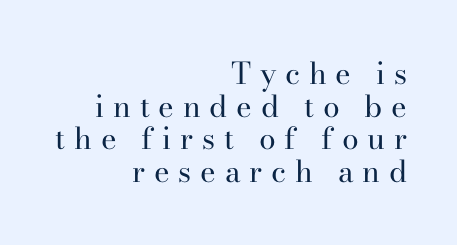
{"serif": "yes", "italic": "no", "bold": "no", "weight": "regular", "width": "normal", "stroke_contrast": "high", "x_height": "small", "monospaced": "no", "underline": "no", "align": "right", "line_spacing": "tight", "line_spacing_ratio": 1.09, "letter_spacing": "wide", "letter_spacing_em": 0.29, "glyph_px": 30}
